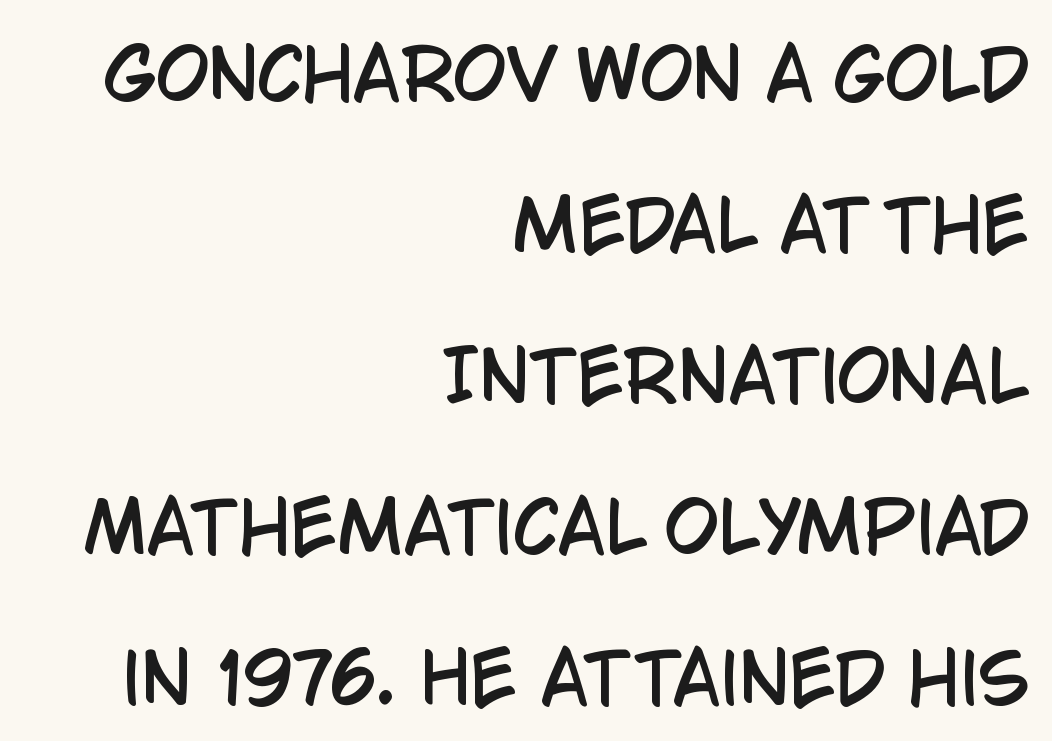
Q: Is the text italic (slanted)? A: No, it is upright.
Q: Is the typeface a serif or a sans-serif typeface? A: Sans-serif.
Q: Is the text underlined? A: No.
Q: How is the paragraph aligned? A: Right-aligned.
Q: Is the spacing between letters normal or unusually wide? A: Normal.
Q: Is the spacing between lines tight, normal or loose? A: Loose.
Q: Width (condensed, normal, or wide)? A: Condensed.
Q: Stroke contrast? A: Low.
Q: x-height? A: Large.
Q: Monospaced? A: No.
